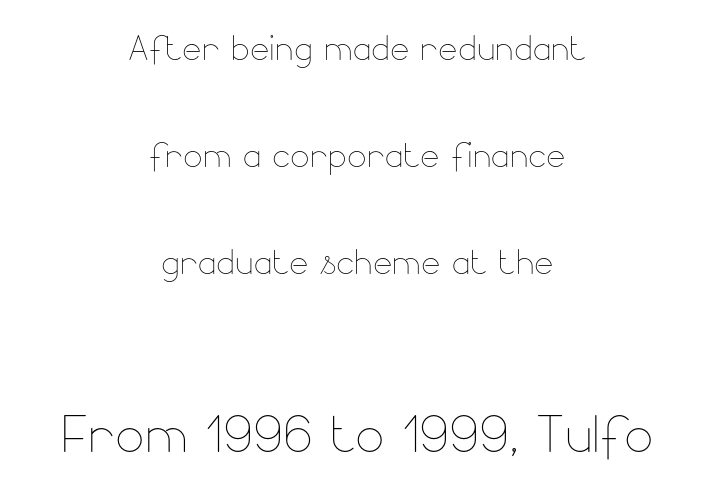
Weight: not bold — regular or lighter. Inter-character spacing is left at the font's built-in metrics. Posture: upright roman. The lower block of text is set noticeably larger than the block above it. Leftover space on each line is divided equally before and after the words. Just letters on the line, the space beneath them empty.
